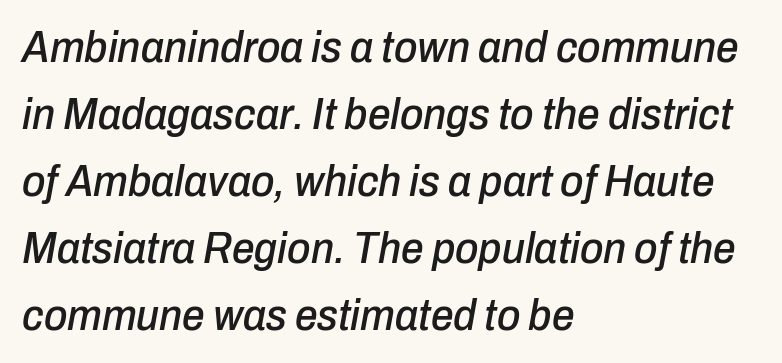
{"italic": "yes", "lean": "right", "slant_degrees": 10, "width": "condensed", "stroke_contrast": "low", "x_height": "medium", "monospaced": "no", "underline": "no", "align": "left", "line_spacing": "normal", "line_spacing_ratio": 1.49, "letter_spacing": "normal", "letter_spacing_em": 0.0, "glyph_px": 45}
